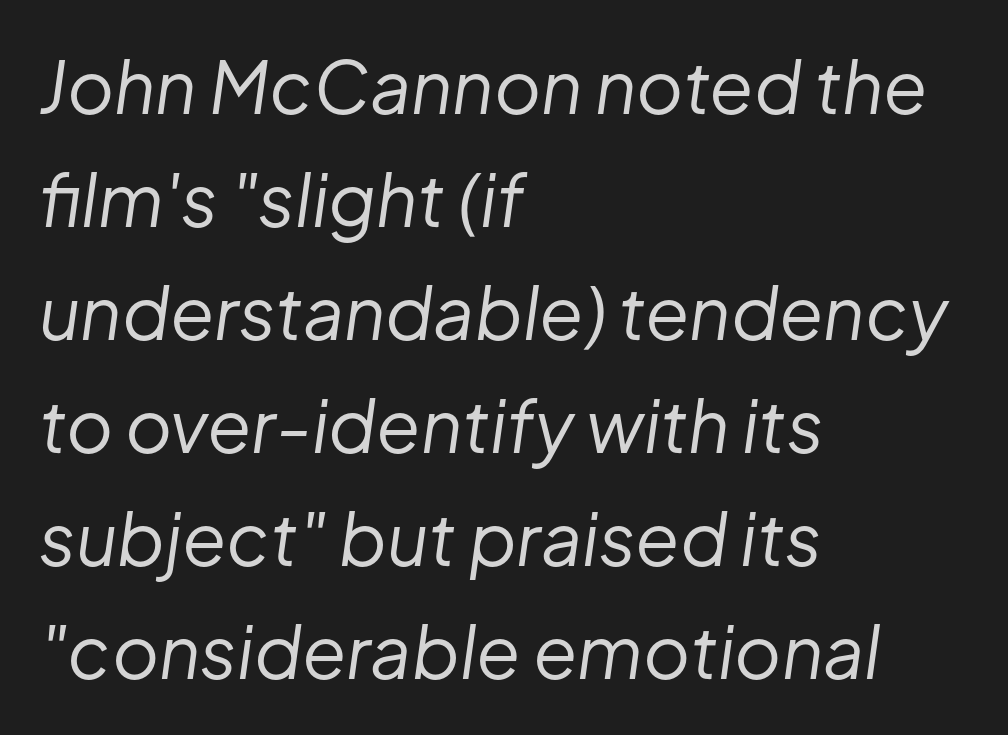
Q: Is the text bold? A: No.
Q: Is the text italic (slanted)? A: Yes, it leans right by about 8 degrees.
Q: Is the text underlined? A: No.
Q: How is the paragraph aligned? A: Left-aligned.
Q: Is the spacing between letters normal or unusually wide? A: Normal.
Q: Is the spacing between lines tight, normal or loose? A: Normal.
Q: Width (condensed, normal, or wide)? A: Normal.
Q: Stroke contrast? A: Low.
Q: x-height? A: Medium.
Q: Monospaced? A: No.
